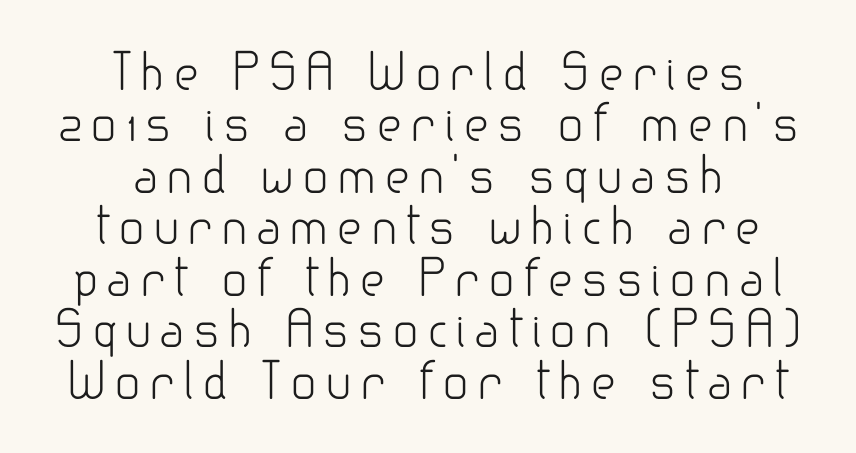
The image shows 49 px light sans-serif type, upright; set centered, tight line spacing (1.05x), not underlined; low stroke contrast and a small x-height.
